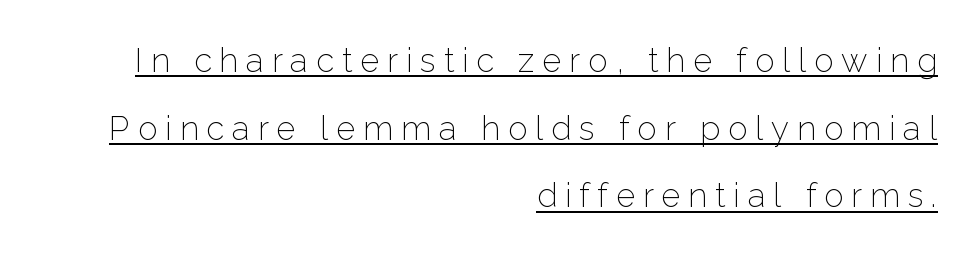
{"serif": "no", "italic": "no", "bold": "no", "weight": "light", "width": "normal", "stroke_contrast": "low", "x_height": "medium", "monospaced": "no", "underline": "yes", "align": "right", "line_spacing": "loose", "line_spacing_ratio": 2.05, "letter_spacing": "wide", "letter_spacing_em": 0.24, "glyph_px": 33}
